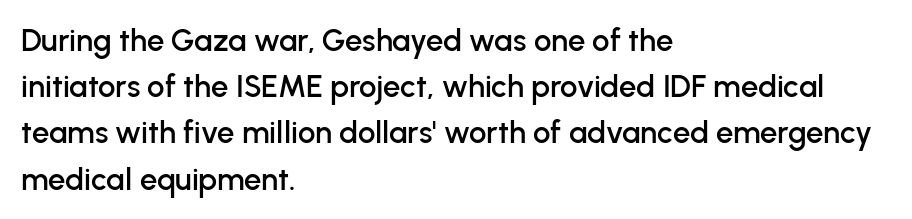
The designer went with a sans here, leaving each stem footless. Summary of vertical rhythm: regular, with standard interline spacing. There is no visible air inserted between adjacent glyphs. Here the designer chose a conventional face with non-uniform glyph widths. Where is the straight margin? On the left.
